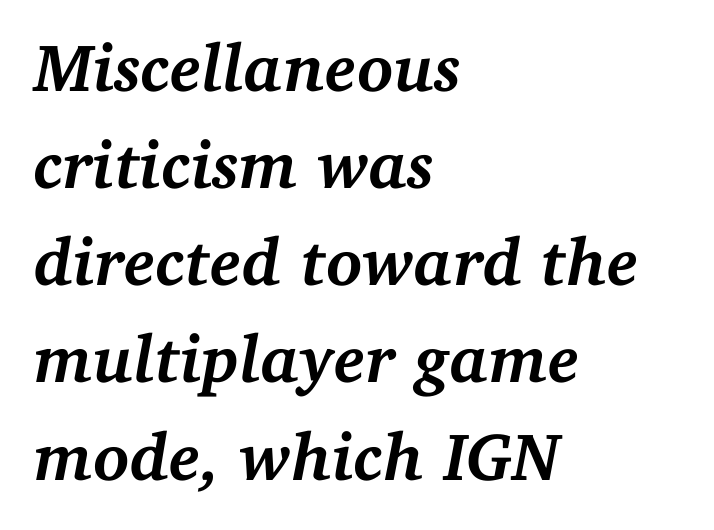
The image shows 67 px semibold serif type, italic (leaning right); set left-aligned, normal line spacing (1.45x), normal letter spacing, not underlined; medium stroke contrast and a medium x-height.
